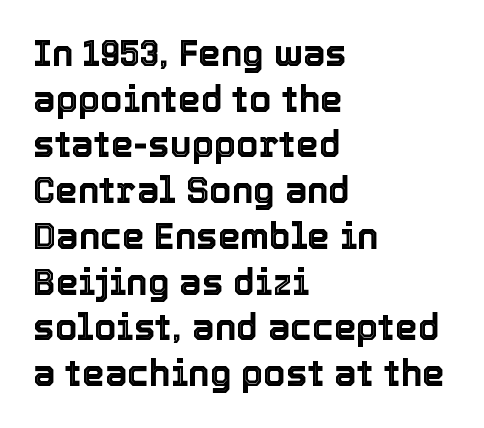
The image shows 36 px text type, upright; set left-aligned, normal line spacing (1.27x), normal letter spacing, not underlined; a medium x-height.
